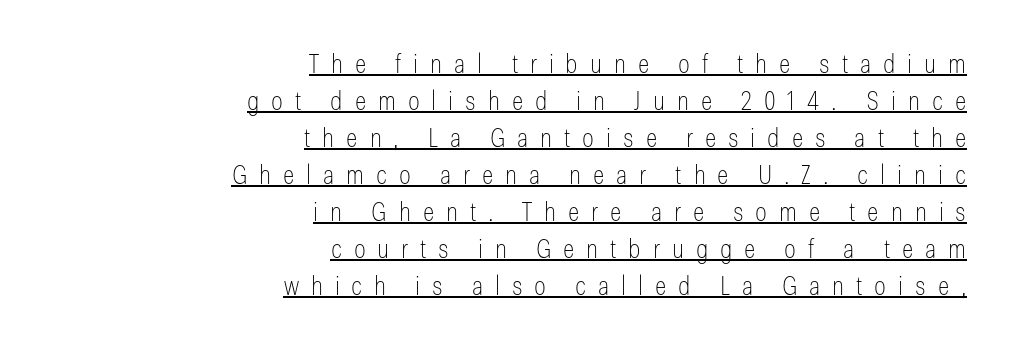
The image shows 27 px text type, upright; set right-aligned, normal line spacing (1.37x), unusually wide letter spacing (+0.44 em), underlined.
